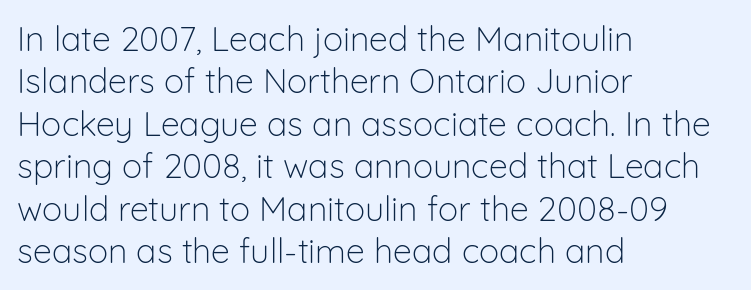
Q: Is the text bold? A: No.
Q: Is the text italic (slanted)? A: No, it is upright.
Q: Is the typeface a serif or a sans-serif typeface? A: Sans-serif.
Q: Is the text underlined? A: No.
Q: How is the paragraph aligned? A: Left-aligned.
Q: Is the spacing between letters normal or unusually wide? A: Normal.
Q: Is the spacing between lines tight, normal or loose? A: Normal.
Q: Width (condensed, normal, or wide)? A: Normal.
Q: Stroke contrast? A: Low.
Q: x-height? A: Medium.
Q: Monospaced? A: No.
